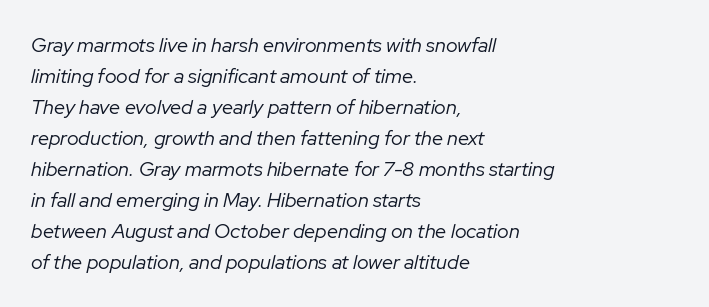
A normal amount of white space separates one row of letters from the next. Glance below the letters and you will spot only blank space. Each line starts at the same left margin while the right side varies. The passage shown leans; its letterforms are oblique. No chunkiness to these letters — they're not bold.
